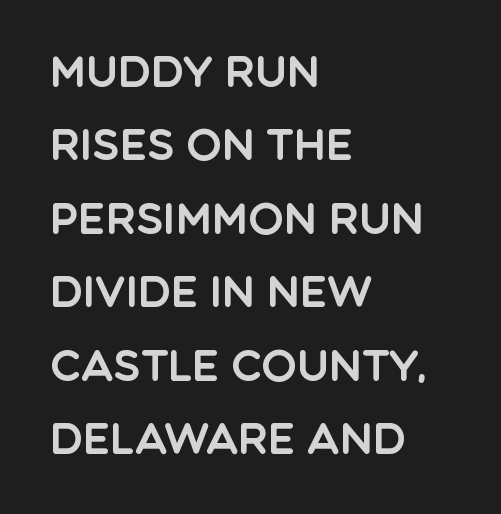
Check the space under the baseline: it is left empty. Upright lettering throughout. The type family on display is of the sans-serif kind. Words appear dense and cohesive because spacing is normal. Character widths vary here, with narrow letters taking less room than wide ones. One-word summary of the alignment: left.
